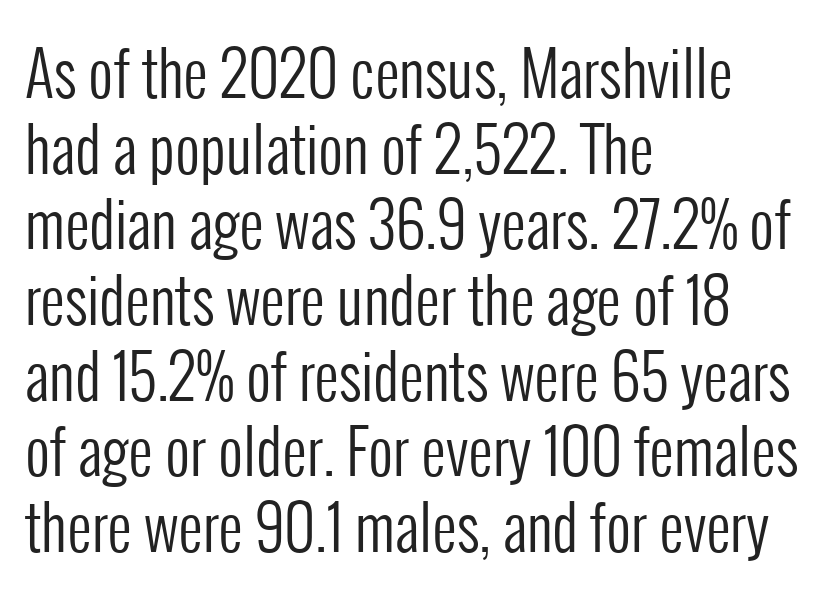
{"serif": "no", "italic": "no", "bold": "no", "weight": "regular", "width": "condensed", "stroke_contrast": "low", "x_height": "medium", "monospaced": "no", "underline": "no", "align": "left", "line_spacing_ratio": 1.24, "letter_spacing": "normal", "letter_spacing_em": 0.0, "glyph_px": 61}
